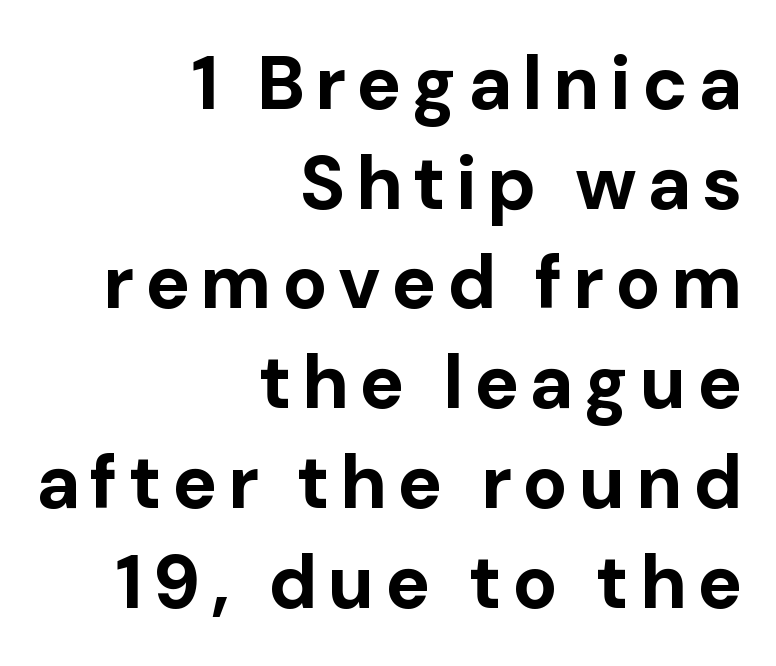
The image shows 75 px bold sans-serif type, upright; set right-aligned, normal line spacing (1.33x), not underlined; low stroke contrast and a medium x-height.
